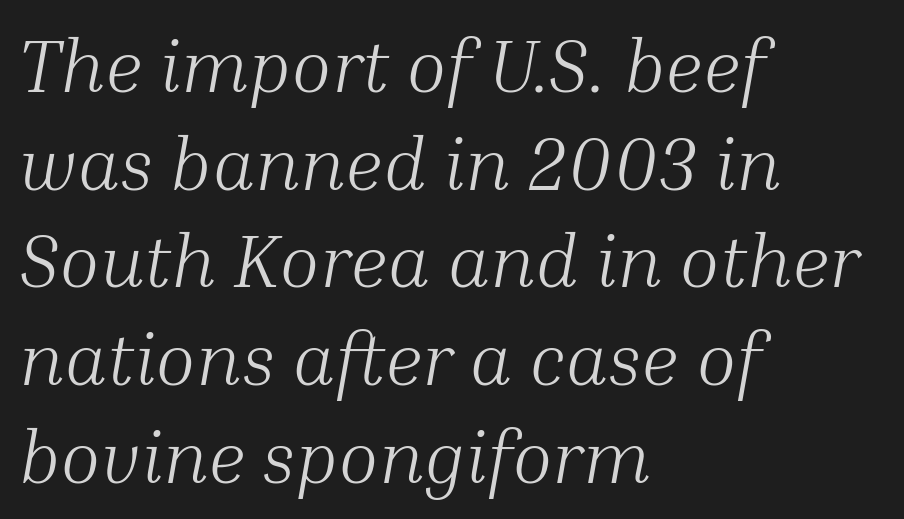
The image shows 74 px light serif type, italic (leaning right); set left-aligned, normal line spacing (1.32x), normal letter spacing, not underlined; medium stroke contrast and a medium x-height.
